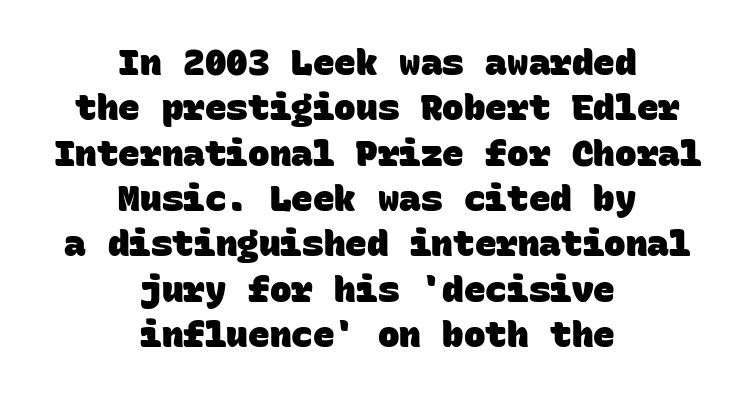
The image shows 36 px heavy sans-serif type, monospaced; set centered, normal line spacing (1.26x), normal letter spacing, not underlined; low stroke contrast and a large x-height.
